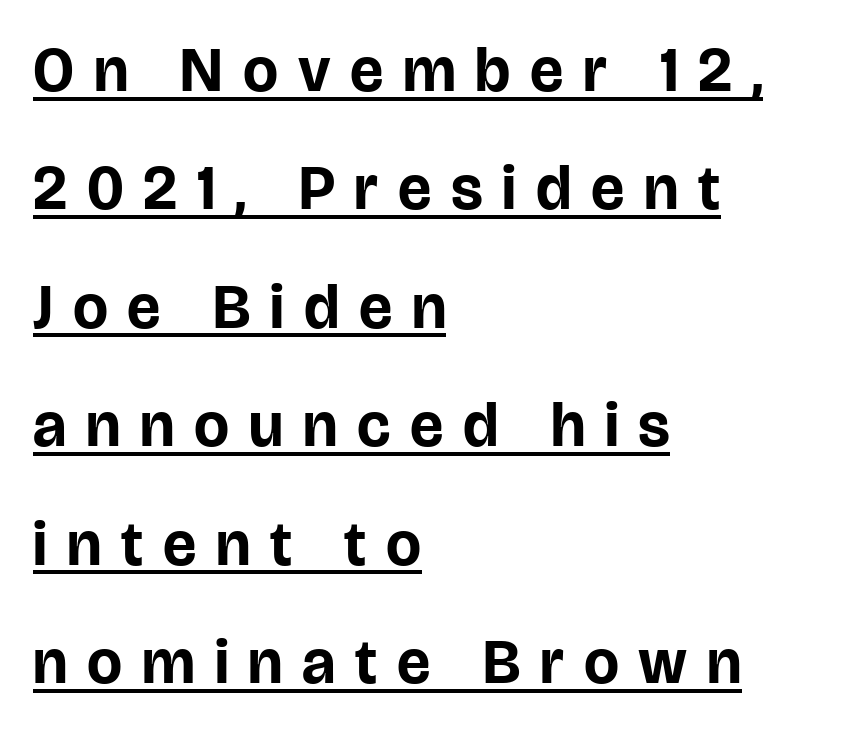
{"serif": "no", "italic": "no", "bold": "yes", "weight": "bold", "width": "normal", "stroke_contrast": "low", "x_height": "large", "monospaced": "no", "underline": "yes", "align": "left", "line_spacing": "loose", "line_spacing_ratio": 1.91, "letter_spacing": "wide", "letter_spacing_em": 0.32, "glyph_px": 62}
